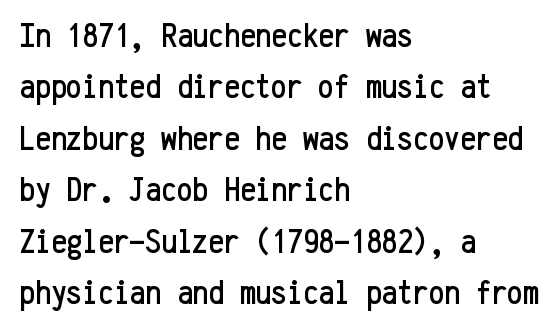
Q: Is the text italic (slanted)? A: No, it is upright.
Q: Is the typeface a serif or a sans-serif typeface? A: Sans-serif.
Q: Is the text underlined? A: No.
Q: How is the paragraph aligned? A: Left-aligned.
Q: Is the spacing between letters normal or unusually wide? A: Normal.
Q: Is the spacing between lines tight, normal or loose? A: Normal.
Q: Width (condensed, normal, or wide)? A: Condensed.
Q: Stroke contrast? A: Low.
Q: x-height? A: Medium.
Q: Monospaced? A: Yes.
